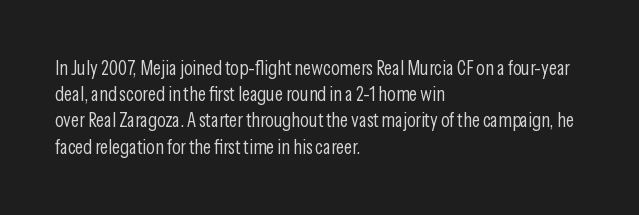
The image shows 20 px text type, upright; set left-aligned, normal line spacing (1.31x), normal letter spacing, not underlined.
